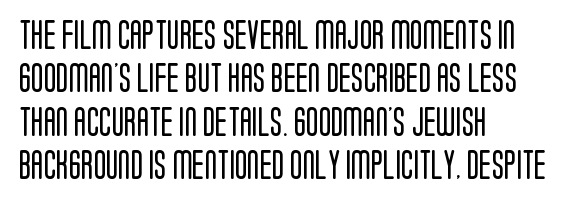
The image shows 29 px regular-weight, condensed sans-serif type, upright; set left-aligned, normal line spacing (1.5x), normal letter spacing, not underlined; low stroke contrast and a large x-height.
